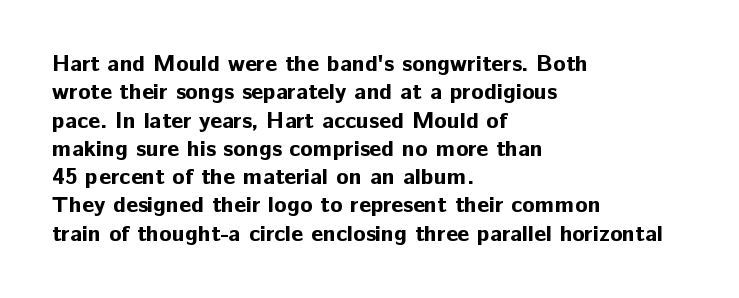
{"italic": "no", "bold": "yes", "underline": "no", "align": "left", "line_spacing_ratio": 1.23, "letter_spacing": "normal", "letter_spacing_em": 0.0, "glyph_px": 23}
